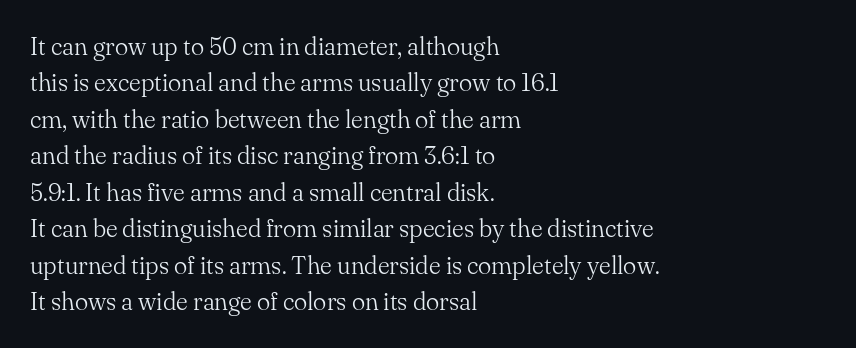
In terms of posture, this sample is upright. The passage shown has conventional tracking throughout. The zone under the glyphs is completely vacant. The lines are quadded left. These glyphs show unthickened strokes, regular width or finer. Rows of type keep a routine distance in the vertical direction.
